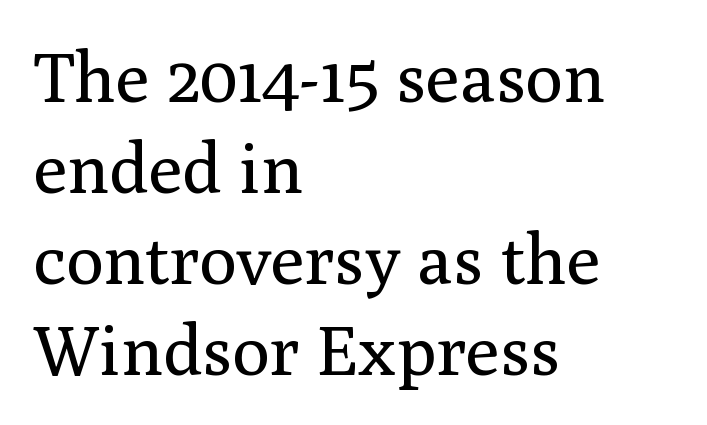
Q: Is the text bold? A: No.
Q: Is the text italic (slanted)? A: No, it is upright.
Q: Is the typeface a serif or a sans-serif typeface? A: Serif.
Q: Is the text underlined? A: No.
Q: How is the paragraph aligned? A: Left-aligned.
Q: Is the spacing between letters normal or unusually wide? A: Normal.
Q: Is the spacing between lines tight, normal or loose? A: Normal.
Q: Width (condensed, normal, or wide)? A: Normal.
Q: Stroke contrast? A: Medium.
Q: x-height? A: Medium.
Q: Monospaced? A: No.
